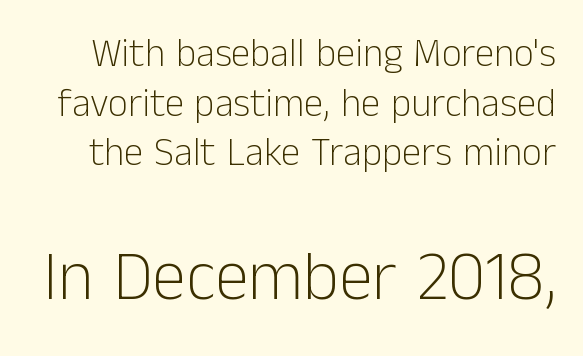
Q: Is the text bold? A: No.
Q: Is the text italic (slanted)? A: No, it is upright.
Q: Is the typeface a serif or a sans-serif typeface? A: Sans-serif.
Q: Is the text underlined? A: No.
Q: Is the spacing between letters normal or unusually wide? A: Normal.
Q: Is the spacing between lines tight, normal or loose? A: Normal.
Q: Which block of text is set in a larger size, the first (top) or the second (bottom)? A: The second (bottom) one.
Q: Width (condensed, normal, or wide)? A: Normal.
Q: Stroke contrast? A: Low.
Q: x-height? A: Medium.
Q: Monospaced? A: No.
